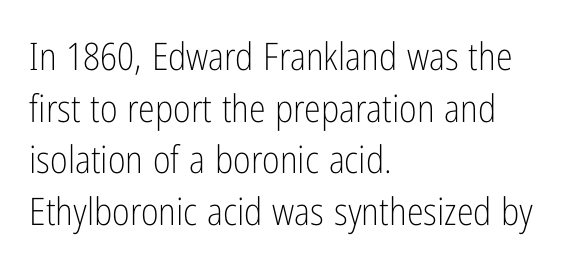
The image shows 38 px light, condensed sans-serif type, upright; set left-aligned, normal line spacing (1.36x), normal letter spacing, not underlined; low stroke contrast and a medium x-height.
